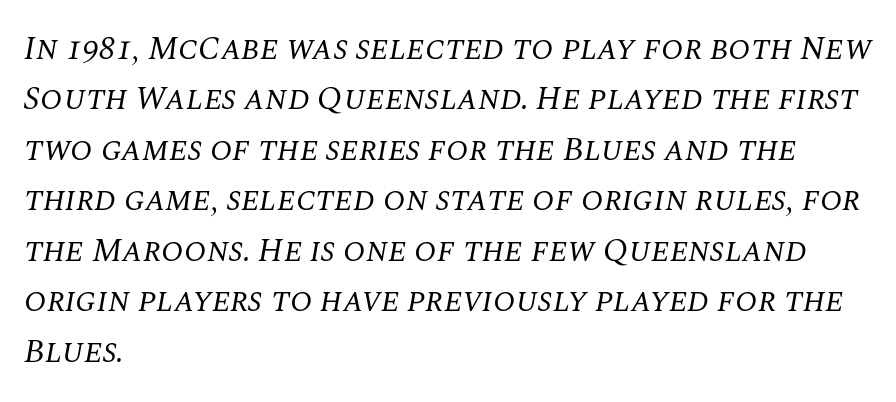
{"serif": "yes", "italic": "yes", "lean": "right", "slant_degrees": 10, "bold": "no", "weight": "regular", "width": "normal", "stroke_contrast": "medium", "x_height": "large", "monospaced": "no", "underline": "no", "align": "left", "line_spacing": "normal", "line_spacing_ratio": 1.53, "letter_spacing": "normal", "letter_spacing_em": 0.0, "glyph_px": 33}
